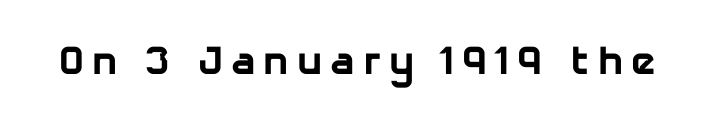
The baseline area is clear. The rendering uses natural spacing where letterforms have individual widths. Bold? Absolutely — the strokes are thick and heavy. The typeface chosen for these lines omits serifs.
